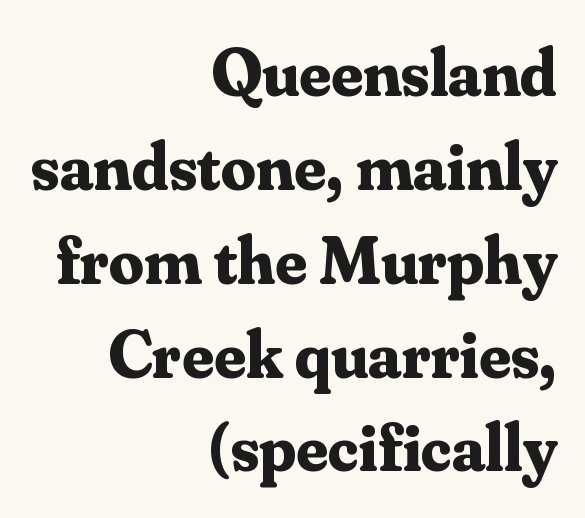
The image shows 69 px bold serif type, upright; set right-aligned, normal line spacing (1.36x), normal letter spacing, not underlined; medium stroke contrast and a small x-height.
